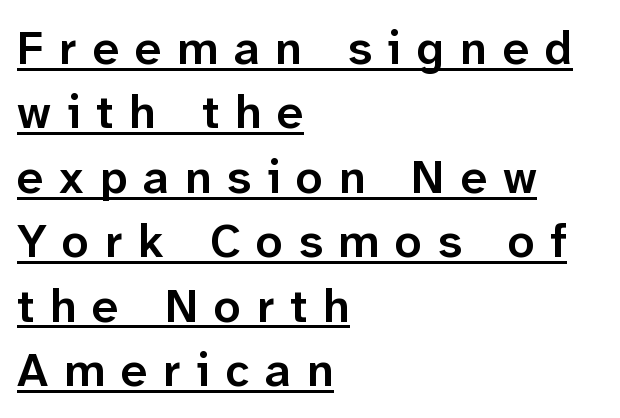
{"serif": "no", "italic": "no", "bold": "semi", "weight": "semibold", "width": "normal", "stroke_contrast": "low", "x_height": "medium", "monospaced": "no", "underline": "yes", "align": "left", "line_spacing": "normal", "line_spacing_ratio": 1.37, "letter_spacing": "wide", "letter_spacing_em": 0.34, "glyph_px": 47}
